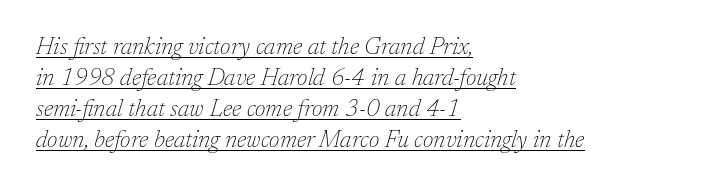
{"italic": "yes", "lean": "right", "slant_degrees": 17, "bold": "no", "underline": "yes", "align": "left", "line_spacing": "normal", "line_spacing_ratio": 1.29, "letter_spacing": "normal", "letter_spacing_em": 0.0, "glyph_px": 24}
